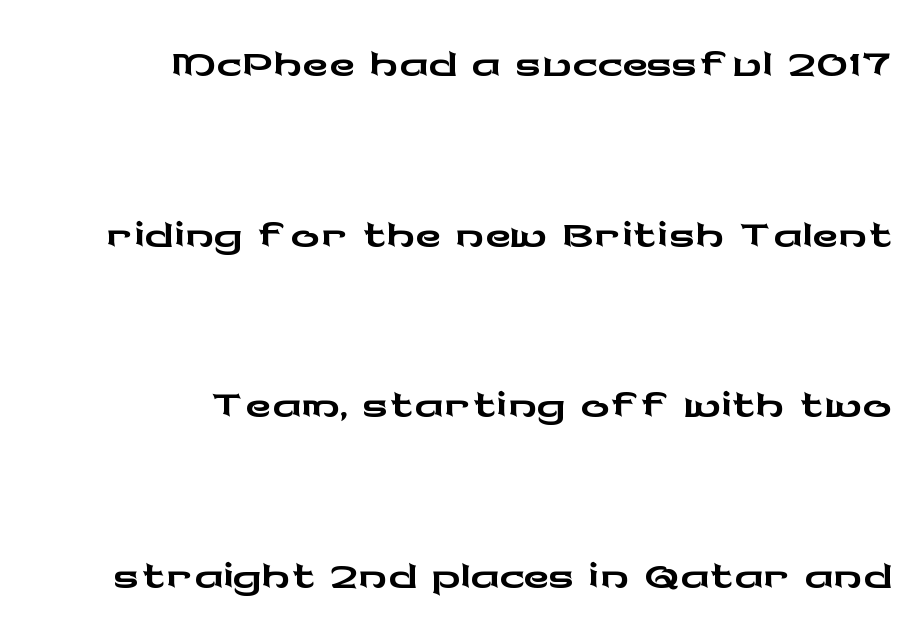
The image shows 72 px wide sans-serif type, upright; set right-aligned, loose line spacing (2.37x), normal letter spacing, not underlined; low stroke contrast and a medium x-height.
